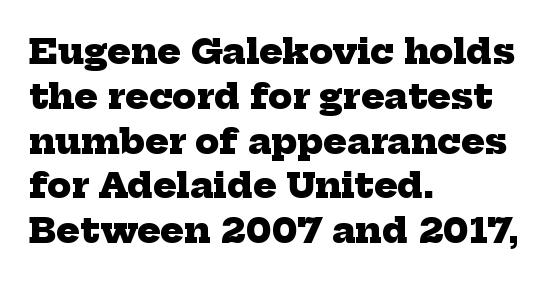
{"serif": "yes", "bold": "yes", "weight": "heavy", "width": "normal", "stroke_contrast": "low", "x_height": "medium", "monospaced": "no", "underline": "no", "align": "left", "line_spacing": "normal", "line_spacing_ratio": 1.28, "letter_spacing": "normal", "letter_spacing_em": 0.0, "glyph_px": 35}
